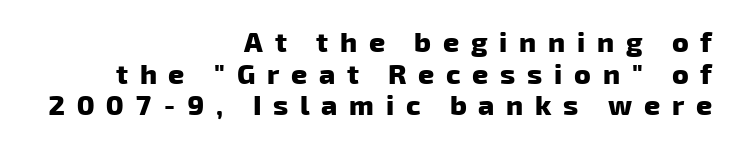
Q: Is the text bold? A: Yes.
Q: Is the typeface a serif or a sans-serif typeface? A: Sans-serif.
Q: Is the text underlined? A: No.
Q: How is the paragraph aligned? A: Right-aligned.
Q: Is the spacing between letters normal or unusually wide? A: Unusually wide.
Q: Is the spacing between lines tight, normal or loose? A: Tight.
Q: Width (condensed, normal, or wide)? A: Normal.
Q: Stroke contrast? A: Low.
Q: x-height? A: Medium.
Q: Monospaced? A: No.
